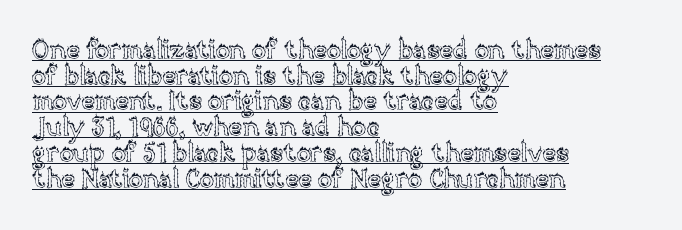
Q: Is the text italic (slanted)? A: No, it is upright.
Q: Is the text underlined? A: Yes.
Q: How is the paragraph aligned? A: Left-aligned.
Q: Is the spacing between letters normal or unusually wide? A: Normal.
Q: Is the spacing between lines tight, normal or loose? A: Tight.
